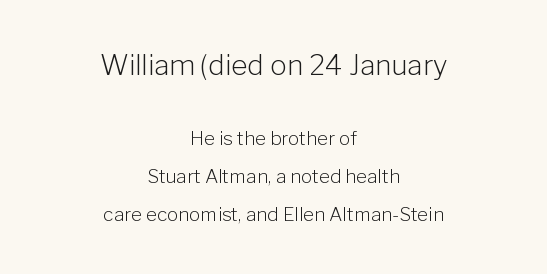
Is this a fixed-width face? No — the glyphs have proportional, varying widths. Where is the straight margin? There isn't one; the lines are centered. The characters are drawn with everyday or finer stroke widths. The lettering stays uniformly vertical, giving the passage a roman look.
